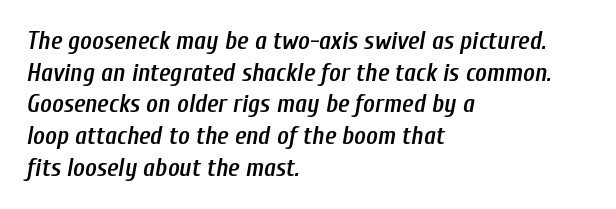
The image shows 25 px text type, italic (leaning right); set left-aligned, normal line spacing (1.27x), normal letter spacing, not underlined.
